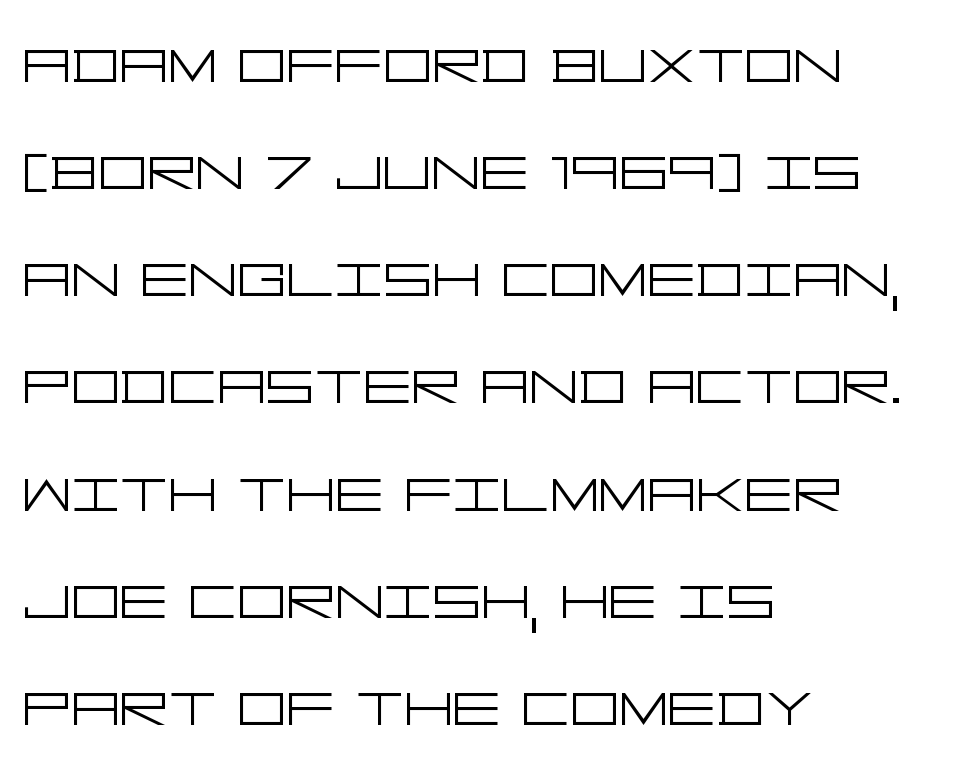
Q: Is the text bold? A: No.
Q: Is the text italic (slanted)? A: No, it is upright.
Q: Is the typeface a serif or a sans-serif typeface? A: Sans-serif.
Q: Is the text underlined? A: No.
Q: How is the paragraph aligned? A: Left-aligned.
Q: Is the spacing between letters normal or unusually wide? A: Normal.
Q: Is the spacing between lines tight, normal or loose? A: Normal.
Q: Width (condensed, normal, or wide)? A: Wide.
Q: Stroke contrast? A: Low.
Q: x-height? A: Large.
